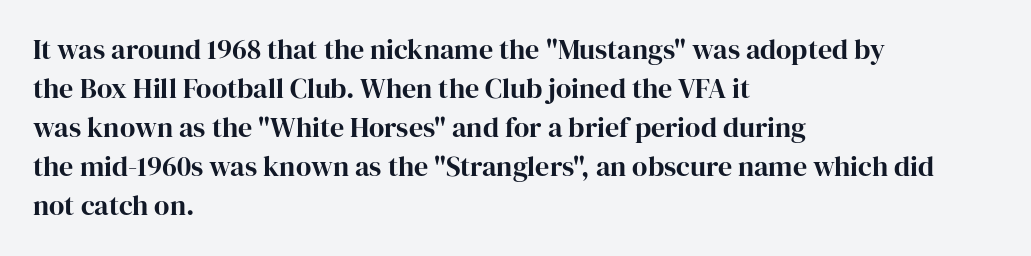
Q: Is the text italic (slanted)? A: No, it is upright.
Q: Is the typeface a serif or a sans-serif typeface? A: Serif.
Q: Is the text underlined? A: No.
Q: How is the paragraph aligned? A: Left-aligned.
Q: Is the spacing between letters normal or unusually wide? A: Normal.
Q: Is the spacing between lines tight, normal or loose? A: Normal.
Q: Width (condensed, normal, or wide)? A: Normal.
Q: Stroke contrast? A: High.
Q: x-height? A: Medium.
Q: Monospaced? A: No.
